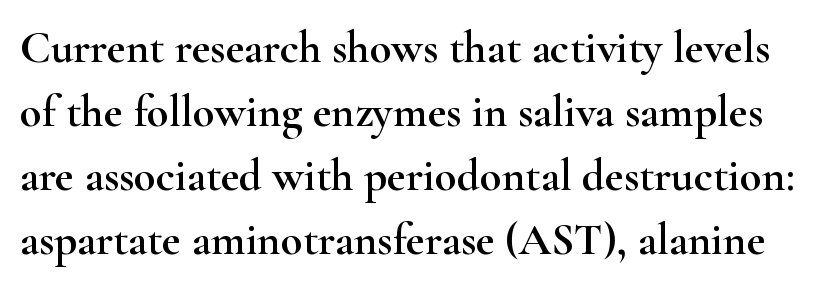
The image shows 45 px wide serif type, upright; set normal line spacing (1.42x), normal letter spacing, not underlined; high stroke contrast and a small x-height.
